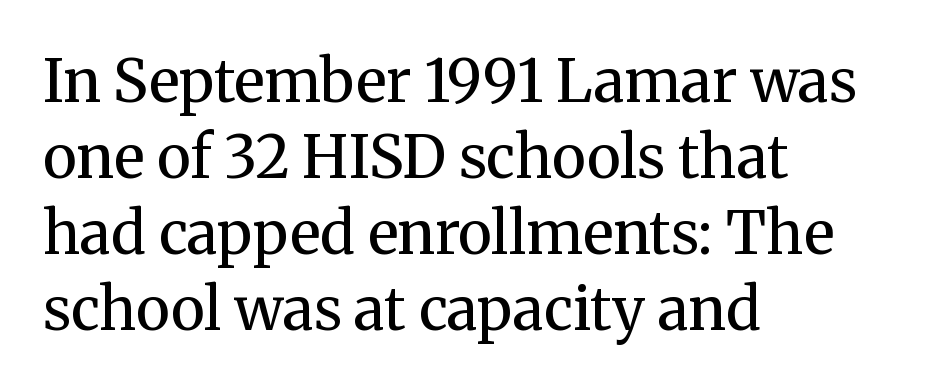
The horizontal fit of the characters is conventional and even. Small tapered or slab feet sit at the stroke ends, so this counts as serif. Rule under the text: the space is simply empty. The letters advance in unequal steps, a hallmark of proportional type. The leading is moderate, giving the passage an even texture. Layout note: lines flush left.
